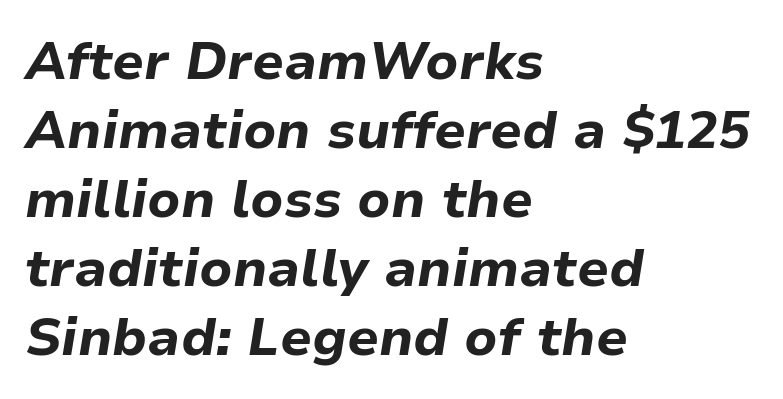
Q: Is the text bold? A: Yes.
Q: Is the text italic (slanted)? A: Yes, it leans right by about 9 degrees.
Q: Is the text underlined? A: No.
Q: How is the paragraph aligned? A: Left-aligned.
Q: Is the spacing between letters normal or unusually wide? A: Normal.
Q: Is the spacing between lines tight, normal or loose? A: Normal.
Q: Width (condensed, normal, or wide)? A: Normal.
Q: Stroke contrast? A: Low.
Q: x-height? A: Medium.
Q: Monospaced? A: No.
